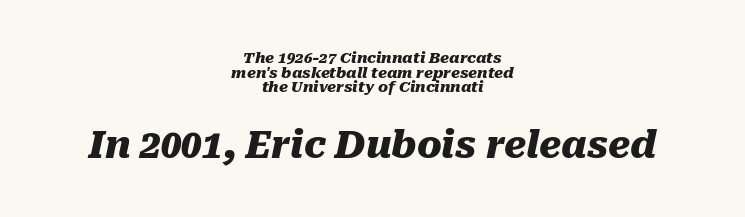
{"italic": "yes", "lean": "right", "slant_degrees": 10, "bold": "yes", "weight": "heavy", "width": "normal", "stroke_contrast": "medium", "x_height": "medium", "monospaced": "no", "underline": "no", "align": "center", "line_spacing": "tight", "line_spacing_ratio": 0.98, "letter_spacing": "normal", "letter_spacing_em": 0.0, "larger_block": "second", "size_ratio": 2.47, "glyph_px": 37}
